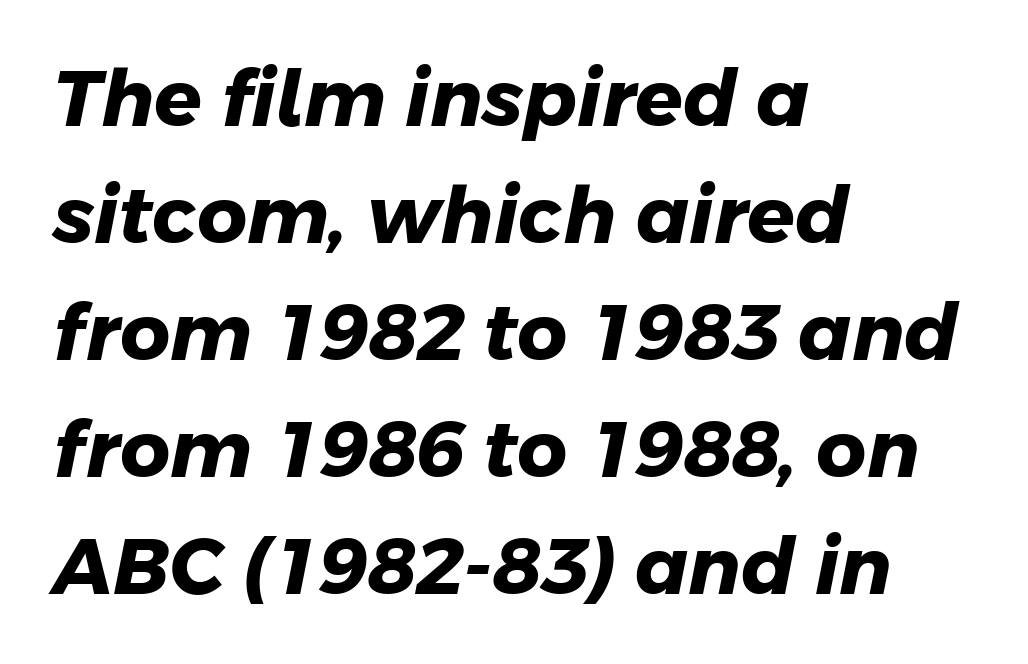
As a designer I'd log this as weight 700, bold. The passage shown is typed in a proportional face where columns would drift. Line spacing here is normal. Is this a sans? Yes — the strokes have no serifs. The passage shown has conventional tracking throughout. The space beneath each line is pristine and unruled.
